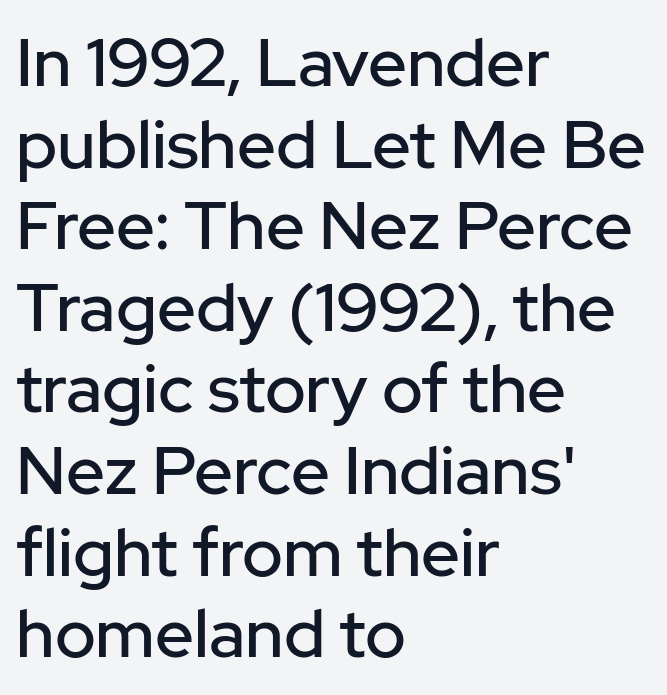
The paragraph shown leans on its left margin. Does the lettering tilt? It doesn't — this is upright. Check where the strokes stop: nothing finishes them off — pure sans. A typesetter would call this proportional, since set widths differ per character. Unmarked baselines from the first word to the last.
